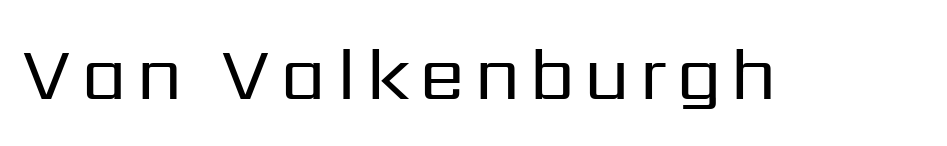
{"serif": "no", "italic": "no", "bold": "no", "weight": "regular", "width": "normal", "stroke_contrast": "low", "x_height": "medium", "monospaced": "no", "underline": "no", "glyph_px": 74}
